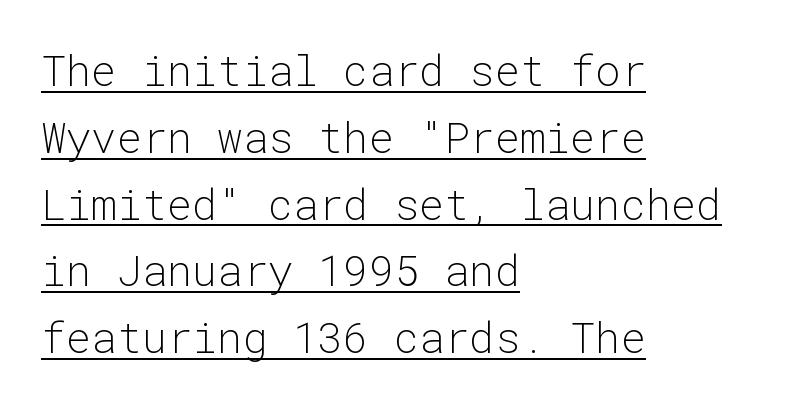
The image shows 42 px light sans-serif type, upright, monospaced; set left-aligned, normal line spacing (1.59x), normal letter spacing, underlined; low stroke contrast and a medium x-height.
